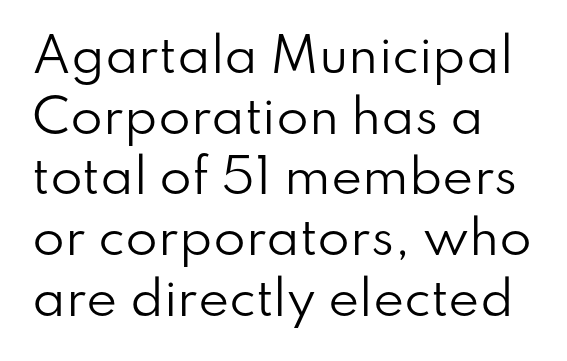
The image shows 47 px regular-weight sans-serif type, upright; set left-aligned, normal line spacing (1.29x), normal letter spacing, not underlined; low stroke contrast and a small x-height.
